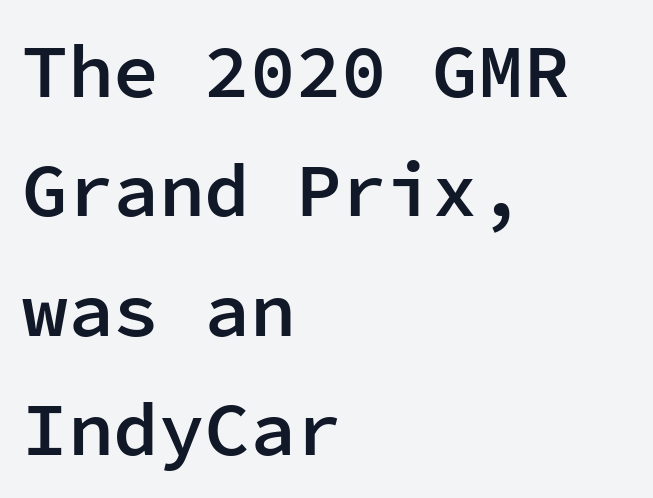
{"serif": "no", "italic": "no", "bold": "semi", "weight": "semibold", "width": "normal", "stroke_contrast": "low", "x_height": "medium", "monospaced": "yes", "underline": "no", "align": "left", "line_spacing": "normal", "line_spacing_ratio": 1.57, "letter_spacing": "normal", "letter_spacing_em": 0.0, "glyph_px": 76}
